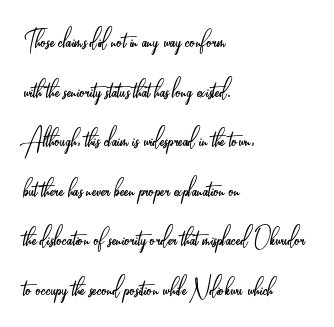
{"serif": "no", "bold": "no", "weight": "light", "width": "condensed", "stroke_contrast": "low", "x_height": "small", "monospaced": "no", "underline": "no", "align": "left", "line_spacing": "normal", "line_spacing_ratio": 1.55, "letter_spacing": "normal", "letter_spacing_em": 0.0, "glyph_px": 32}
